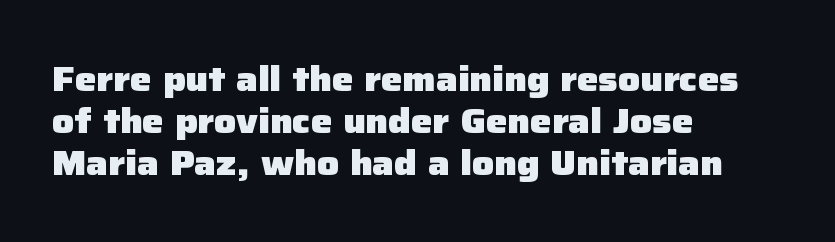
The image shows 34 px heavy sans-serif type, upright; set left-aligned, line spacing 1.23x, normal letter spacing, not underlined; low stroke contrast and a medium x-height.
